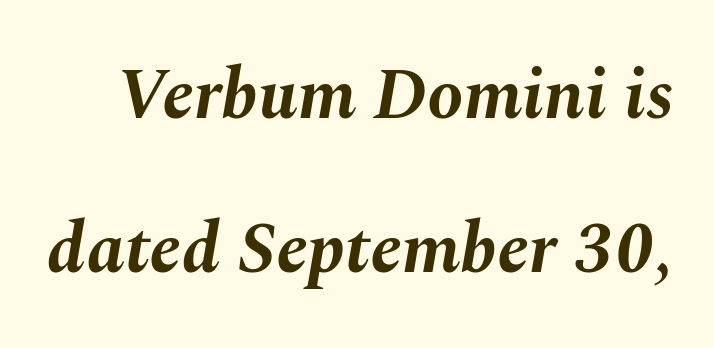
{"italic": "yes", "lean": "right", "slant_degrees": 10, "bold": "yes", "weight": "bold", "width": "normal", "stroke_contrast": "medium", "x_height": "medium", "monospaced": "no", "underline": "no", "line_spacing": "loose", "line_spacing_ratio": 2.14, "letter_spacing": "normal", "letter_spacing_em": 0.0, "glyph_px": 72}
